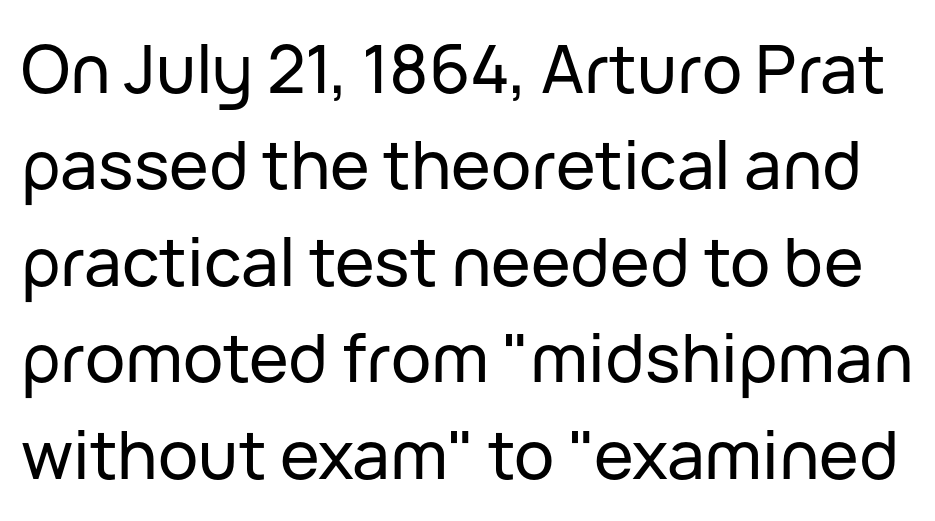
The image shows 67 px sans-serif type, upright; set normal line spacing (1.44x), normal letter spacing, not underlined; low stroke contrast and a medium x-height.
